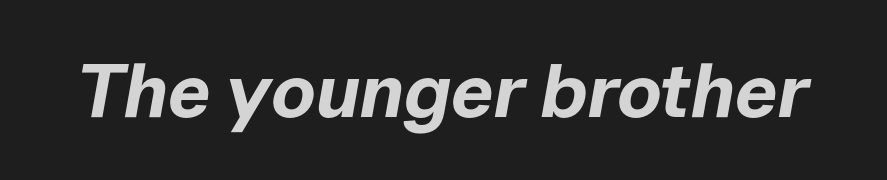
{"italic": "yes", "lean": "right", "slant_degrees": 10, "bold": "yes", "weight": "bold", "width": "normal", "stroke_contrast": "low", "x_height": "medium", "monospaced": "no", "underline": "no", "letter_spacing": "normal", "letter_spacing_em": 0.0, "glyph_px": 76}
